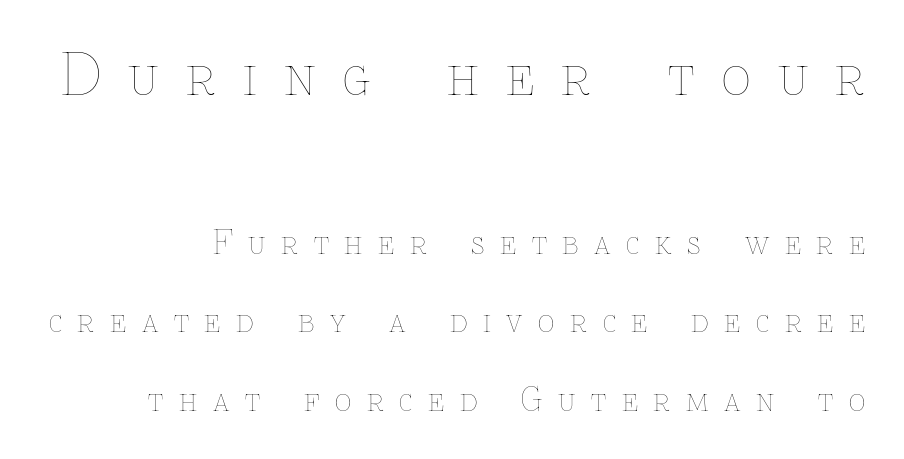
{"italic": "no", "bold": "no", "weight": "thin", "width": "normal", "stroke_contrast": "low", "x_height": "medium", "monospaced": "no", "underline": "no", "align": "right", "line_spacing": "loose", "line_spacing_ratio": 2.46, "letter_spacing": "wide", "letter_spacing_em": 0.49, "larger_block": "first", "size_ratio": 1.75, "glyph_px": 56}
